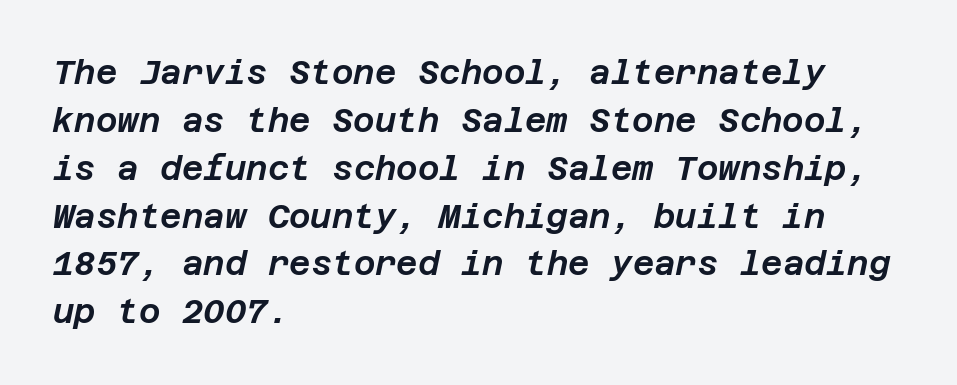
Designer's note — italics engaged. A classic flush-left, rag-right setting is used for this passage. Does extra space separate the letters? No, they use regular spacing. Glance below the letters and you will spot only blank space.
